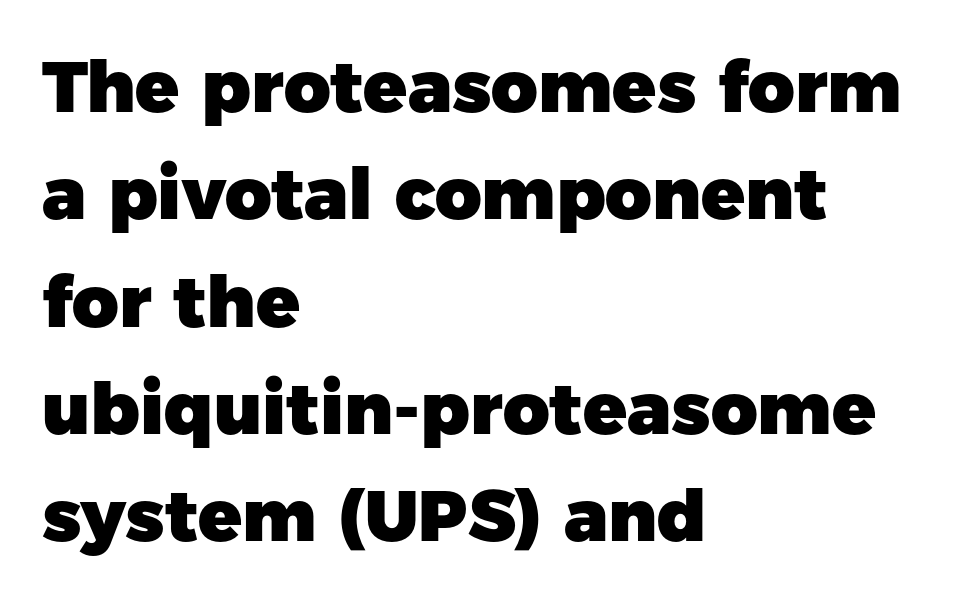
The image shows 72 px heavy sans-serif type, upright; set left-aligned, normal line spacing (1.49x), normal letter spacing, not underlined; low stroke contrast and a medium x-height.
